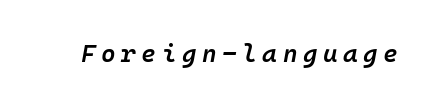
{"italic": "yes", "lean": "right", "slant_degrees": 10, "bold": "semi", "underline": "no", "letter_spacing": "wide", "letter_spacing_em": 0.22, "glyph_px": 25}
